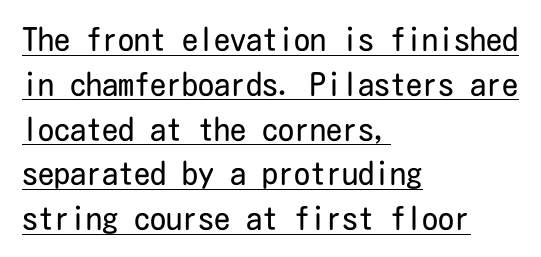
{"serif": "no", "italic": "no", "bold": "no", "weight": "regular", "width": "condensed", "stroke_contrast": "low", "x_height": "medium", "underline": "yes", "align": "left", "line_spacing": "normal", "line_spacing_ratio": 1.4, "letter_spacing": "normal", "letter_spacing_em": 0.0, "glyph_px": 32}
